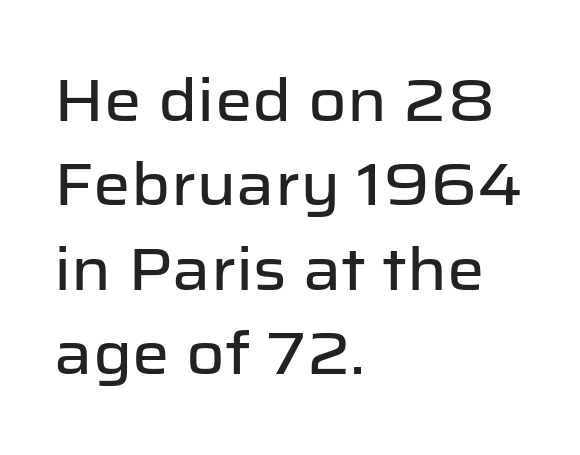
Q: Is the text italic (slanted)? A: No, it is upright.
Q: Is the typeface a serif or a sans-serif typeface? A: Sans-serif.
Q: Is the text underlined? A: No.
Q: How is the paragraph aligned? A: Left-aligned.
Q: Is the spacing between letters normal or unusually wide? A: Normal.
Q: Is the spacing between lines tight, normal or loose? A: Normal.
Q: Width (condensed, normal, or wide)? A: Normal.
Q: Stroke contrast? A: Low.
Q: x-height? A: Medium.
Q: Monospaced? A: No.
